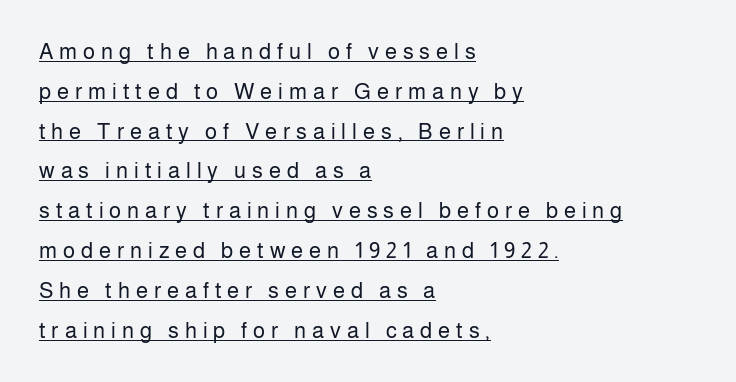
The image shows 22 px text type, upright; set left-aligned, line spacing 1.81x, unusually wide letter spacing (+0.27 em), underlined.
